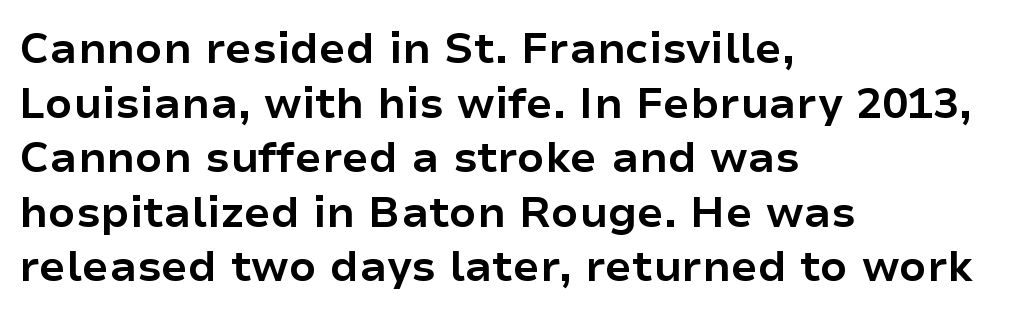
{"serif": "no", "italic": "no", "bold": "yes", "weight": "bold", "width": "normal", "stroke_contrast": "low", "x_height": "medium", "monospaced": "no", "underline": "no", "align": "left", "line_spacing": "normal", "line_spacing_ratio": 1.27, "letter_spacing": "normal", "letter_spacing_em": 0.0, "glyph_px": 43}
